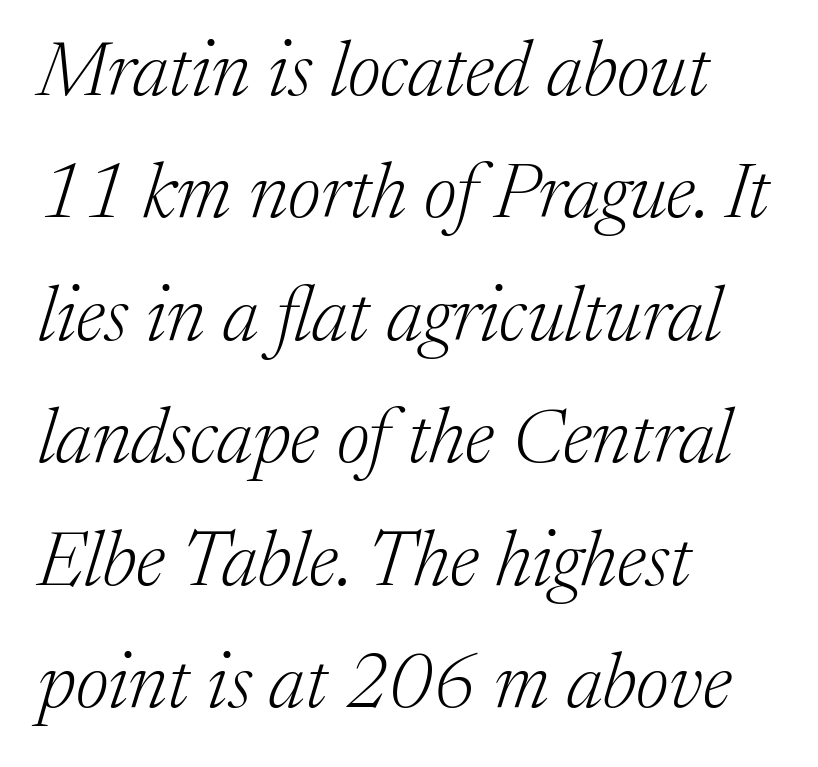
{"serif": "yes", "italic": "yes", "lean": "right", "slant_degrees": 17, "bold": "no", "weight": "light", "width": "normal", "stroke_contrast": "medium", "x_height": "medium", "monospaced": "no", "underline": "no", "align": "left", "line_spacing": "normal", "line_spacing_ratio": 1.59, "letter_spacing": "normal", "letter_spacing_em": 0.0, "glyph_px": 77}
